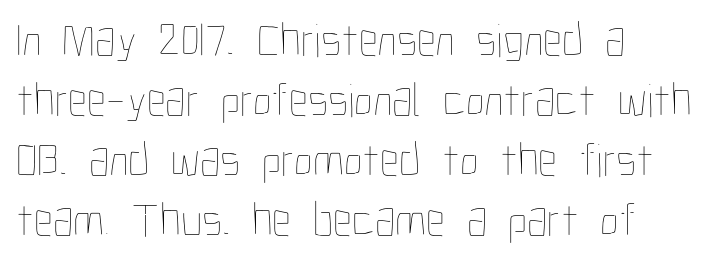
Q: Is the text bold? A: No.
Q: Is the text italic (slanted)? A: No, it is upright.
Q: Is the text underlined? A: No.
Q: How is the paragraph aligned? A: Left-aligned.
Q: Is the spacing between letters normal or unusually wide? A: Normal.
Q: Is the spacing between lines tight, normal or loose? A: Normal.
Q: Width (condensed, normal, or wide)? A: Condensed.
Q: Stroke contrast? A: Low.
Q: x-height? A: Medium.
Q: Monospaced? A: No.
